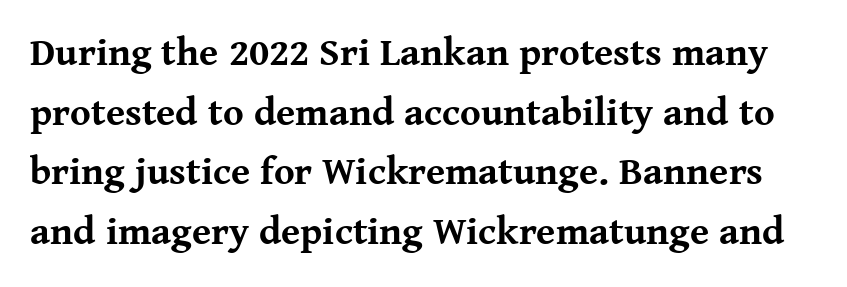
{"serif": "yes", "italic": "no", "bold": "yes", "weight": "bold", "width": "normal", "stroke_contrast": "medium", "x_height": "medium", "monospaced": "no", "underline": "no", "line_spacing": "normal", "line_spacing_ratio": 1.53, "letter_spacing": "normal", "letter_spacing_em": 0.0, "glyph_px": 39}
